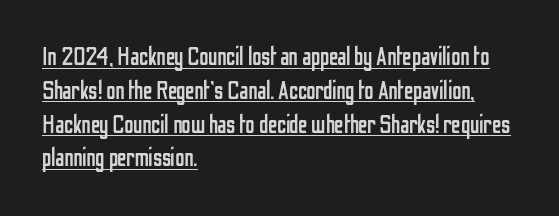
The image shows 26 px text type, upright; set left-aligned, normal line spacing (1.3x), normal letter spacing, underlined.
